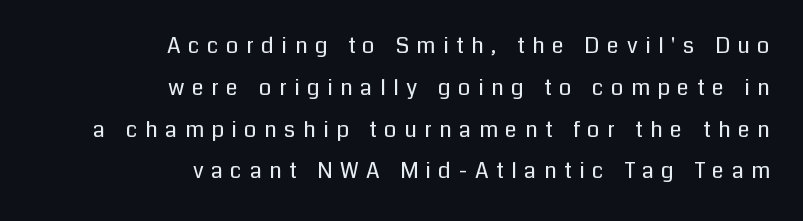
Rule under the text: the space is simply empty. The lines in this sample share a right terminus and differ only in where they begin. Characters remain perfectly vertical along every line. The face looks like a standard text weight, possibly lighter. Caption: expanded tracking, letters set apart.
